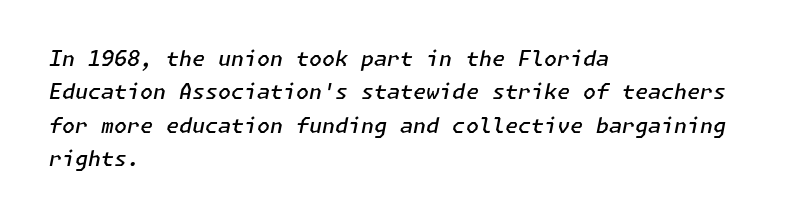
{"italic": "yes", "lean": "right", "slant_degrees": 11, "bold": "semi", "underline": "no", "align": "left", "line_spacing": "normal", "line_spacing_ratio": 1.59, "letter_spacing": "normal", "letter_spacing_em": 0.0, "glyph_px": 21}
